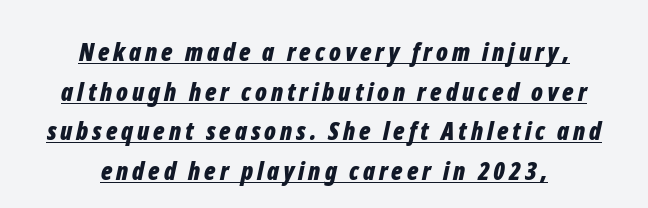
{"italic": "yes", "lean": "right", "slant_degrees": 12, "bold": "yes", "underline": "yes", "align": "center", "line_spacing": "normal", "line_spacing_ratio": 1.59, "glyph_px": 25}
